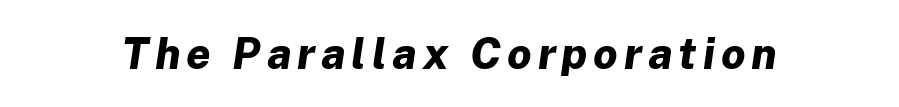
The image shows 43 px bold type, italic (leaning right); set not underlined; low stroke contrast and a medium x-height.
